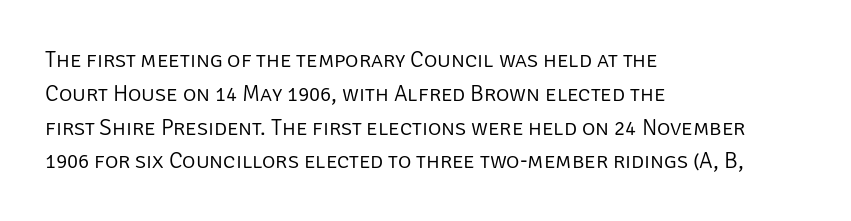
{"italic": "no", "bold": "no", "underline": "no", "align": "left", "line_spacing": "normal", "line_spacing_ratio": 1.47, "letter_spacing": "normal", "letter_spacing_em": 0.0, "glyph_px": 23}
